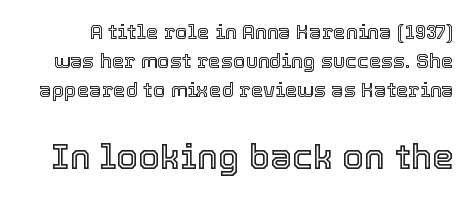
{"italic": "no", "width": "normal", "x_height": "medium", "monospaced": "no", "underline": "no", "line_spacing": "normal", "line_spacing_ratio": 1.46, "letter_spacing": "normal", "letter_spacing_em": 0.0, "larger_block": "second", "size_ratio": 1.75, "glyph_px": 35}
